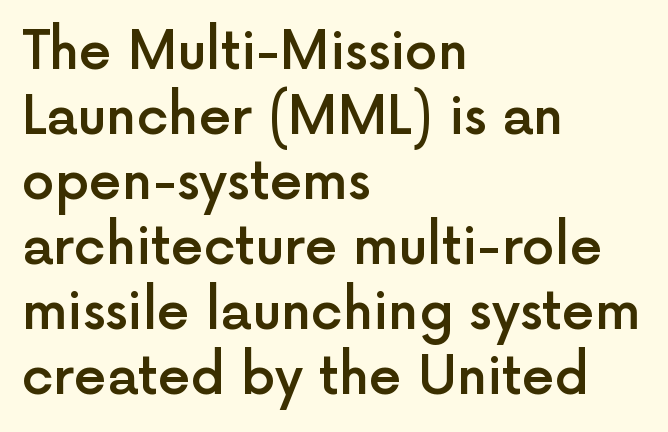
{"serif": "no", "italic": "no", "bold": "semi", "weight": "semibold", "width": "normal", "x_height": "medium", "monospaced": "no", "underline": "no", "align": "left", "line_spacing": "normal", "line_spacing_ratio": 1.25, "letter_spacing": "normal", "letter_spacing_em": 0.0, "glyph_px": 52}
